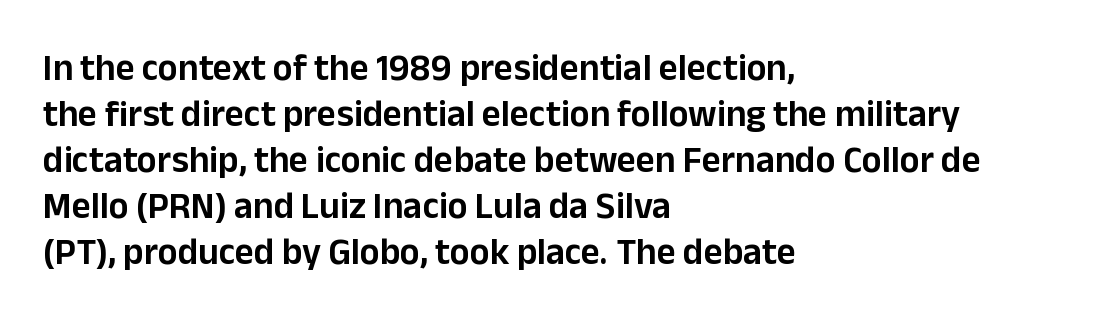
The letters carry no serifs — their stems end cleanly without finishing strokes. Vertical strokes here are truly vertical. Bare-footed words on every line. Nothing unusual about the tracking: characters are spaced as the font intends. If you drew a ruler down the left edge, every line would touch it. These lines are rendered in a variable-pitch font.
